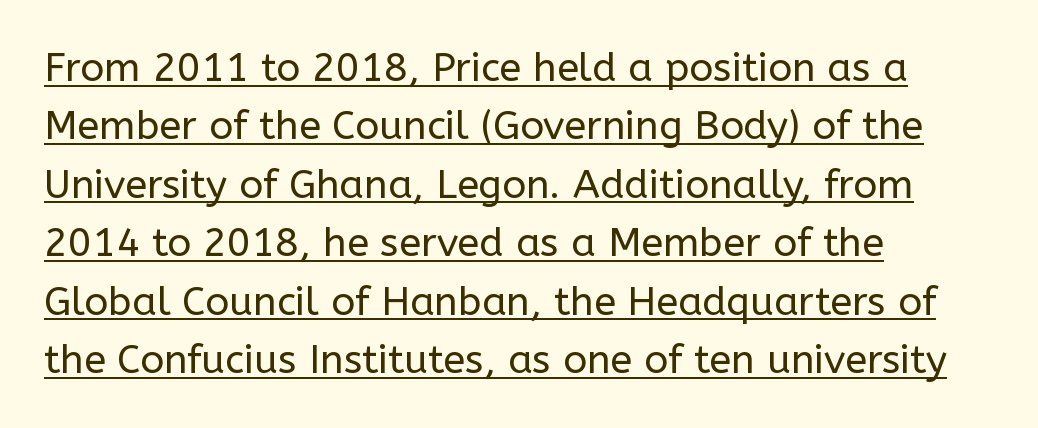
The image shows 40 px regular-weight sans-serif type, upright; set left-aligned, normal line spacing (1.46x), normal letter spacing, underlined; low stroke contrast and a medium x-height.
